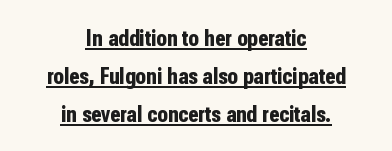
The image shows 24 px bold type, upright; set centered, normal line spacing (1.58x), normal letter spacing, underlined.
